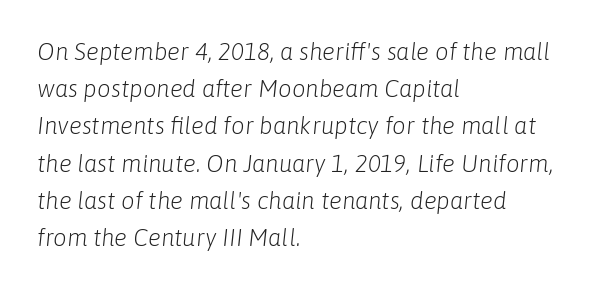
{"italic": "yes", "lean": "right", "slant_degrees": 6, "bold": "no", "underline": "no", "align": "left", "line_spacing": "normal", "line_spacing_ratio": 1.55, "letter_spacing": "normal", "letter_spacing_em": 0.0, "glyph_px": 24}
